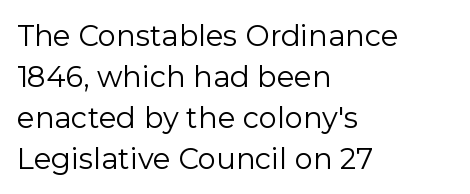
{"serif": "no", "italic": "no", "bold": "no", "weight": "regular", "width": "normal", "stroke_contrast": "low", "x_height": "medium", "monospaced": "no", "underline": "no", "align": "left", "line_spacing": "normal", "line_spacing_ratio": 1.41, "letter_spacing": "normal", "letter_spacing_em": 0.0, "glyph_px": 29}
